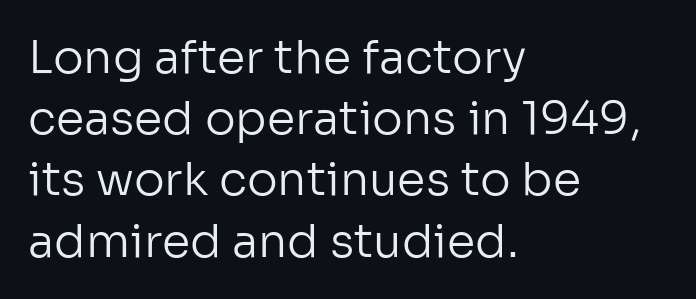
It's the straight-up-and-down kind of type. The glyphs are unaccompanied by any horizontal stroke below them. Inter-character spacing is left at the font's built-in metrics. Horizontally, the lines are justified to the leading edge only.
